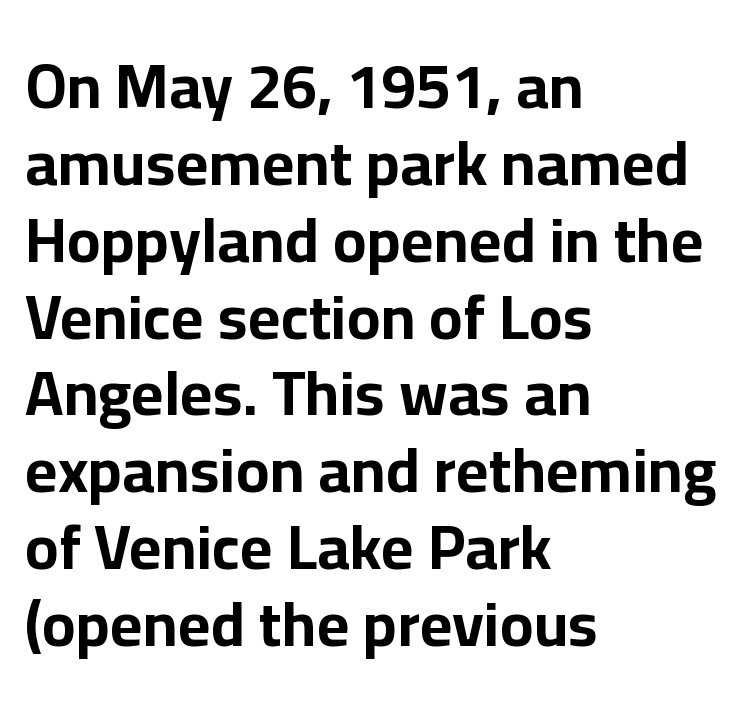
This is sans-serif lettering, the kind often seen on screens and signage. Left-aligned paragraph, ragged on the right. Posture: straight, roman, zero tilt. The letters advance in unequal steps, a hallmark of proportional type. Compared with typical body copy, the letter spacing here is the same. Anything drawn beneath the words? Only blank space.
